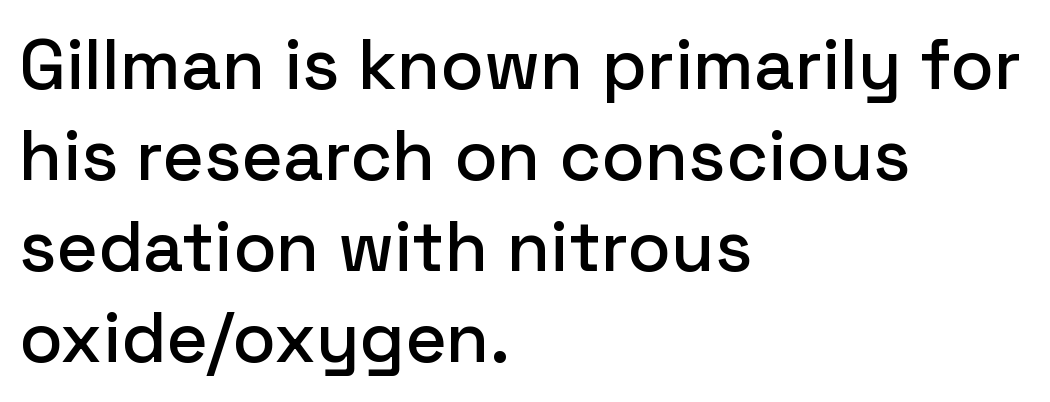
Nothing sits at the stroke ends, so this counts as sans-serif. When letters stand straight like this, we call the style roman or upright. Letter spacing: default. The leading is moderate, giving the passage an even texture. The ragged edge is on the right, which tells us the setting is flush left. No word sits above an underline.
